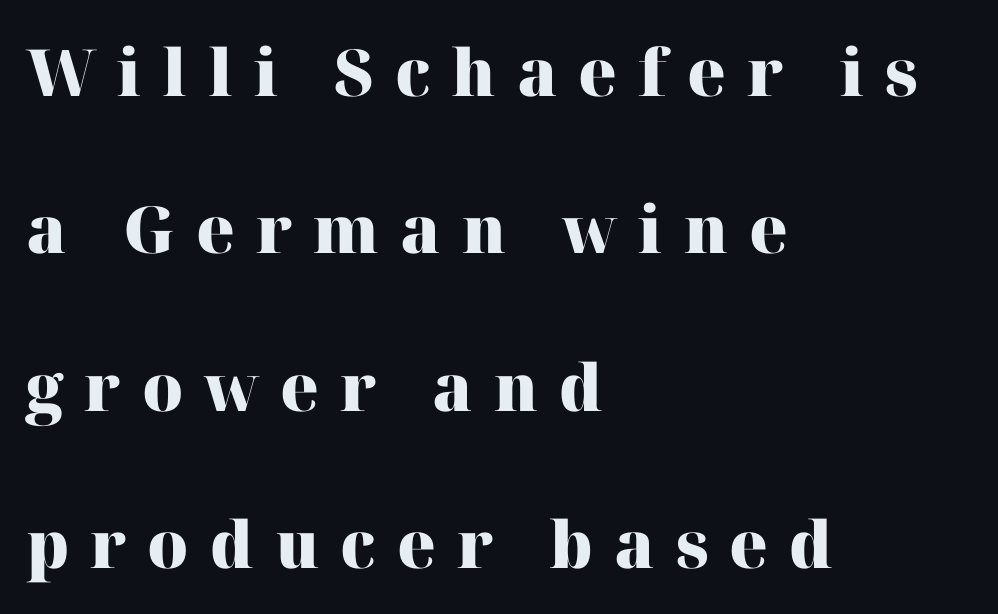
{"serif": "yes", "italic": "no", "bold": "yes", "weight": "heavy", "width": "normal", "stroke_contrast": "high", "x_height": "medium", "monospaced": "no", "underline": "no", "align": "left", "line_spacing": "loose", "line_spacing_ratio": 2.42, "letter_spacing": "wide", "letter_spacing_em": 0.32, "glyph_px": 65}
